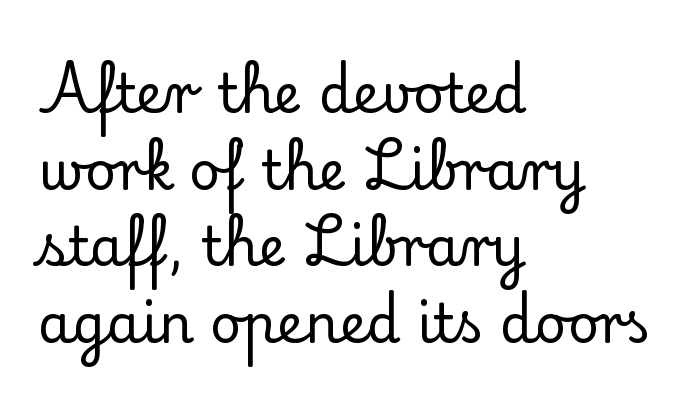
{"serif": "yes", "italic": "no", "width": "normal", "stroke_contrast": "low", "x_height": "small", "monospaced": "no", "underline": "no", "align": "left", "line_spacing": "normal", "line_spacing_ratio": 1.42, "letter_spacing": "normal", "letter_spacing_em": 0.0, "glyph_px": 54}
